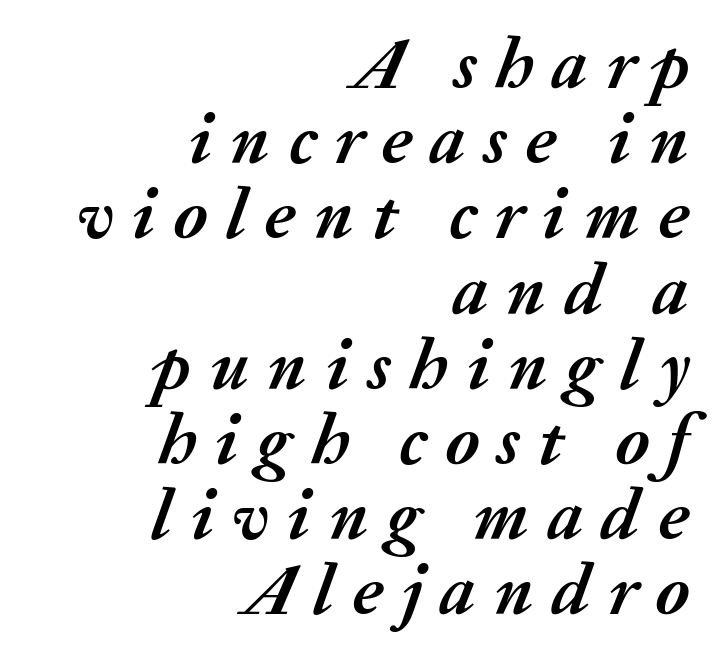
{"italic": "yes", "lean": "right", "slant_degrees": 20, "bold": "yes", "weight": "semibold", "width": "normal", "stroke_contrast": "medium", "x_height": "medium", "monospaced": "no", "underline": "no", "align": "right", "line_spacing": "tight", "line_spacing_ratio": 1.03, "letter_spacing": "wide", "letter_spacing_em": 0.25, "glyph_px": 73}
